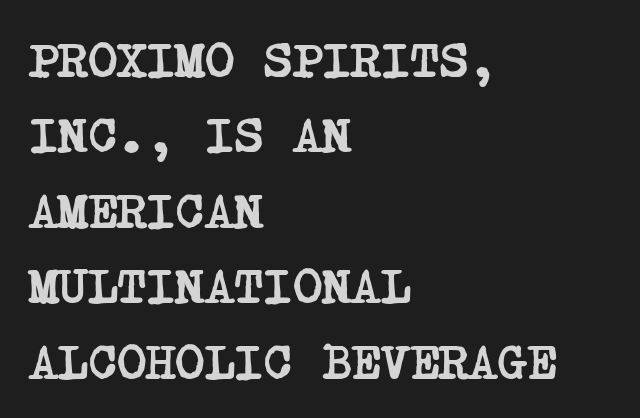
{"serif": "yes", "bold": "yes", "weight": "semibold", "width": "condensed", "stroke_contrast": "low", "x_height": "large", "underline": "no", "align": "left", "line_spacing": "normal", "line_spacing_ratio": 1.51, "letter_spacing": "normal", "letter_spacing_em": 0.0, "glyph_px": 50}
